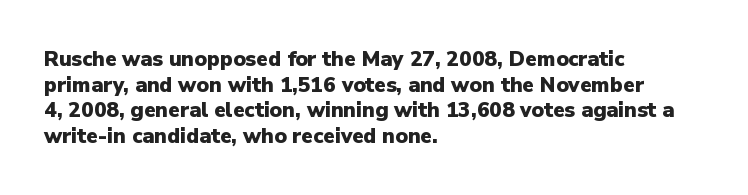
Is there any slant? The stems are plumb. The zone under the glyphs is completely vacant. Caption: bold face, heavy strokes. Each word holds together tightly as a unit, with standard inter-letter gaps. Does the copy run flush right? No — it runs flush left.
